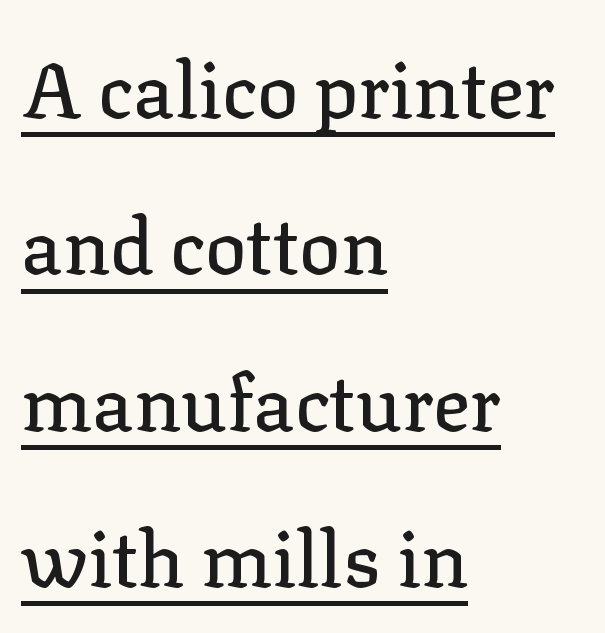
Q: Is the text italic (slanted)? A: No, it is upright.
Q: Is the typeface a serif or a sans-serif typeface? A: Serif.
Q: Is the text underlined? A: Yes.
Q: How is the paragraph aligned? A: Left-aligned.
Q: Is the spacing between letters normal or unusually wide? A: Normal.
Q: Is the spacing between lines tight, normal or loose? A: Loose.
Q: Width (condensed, normal, or wide)? A: Normal.
Q: Stroke contrast? A: Low.
Q: x-height? A: Medium.
Q: Monospaced? A: No.
